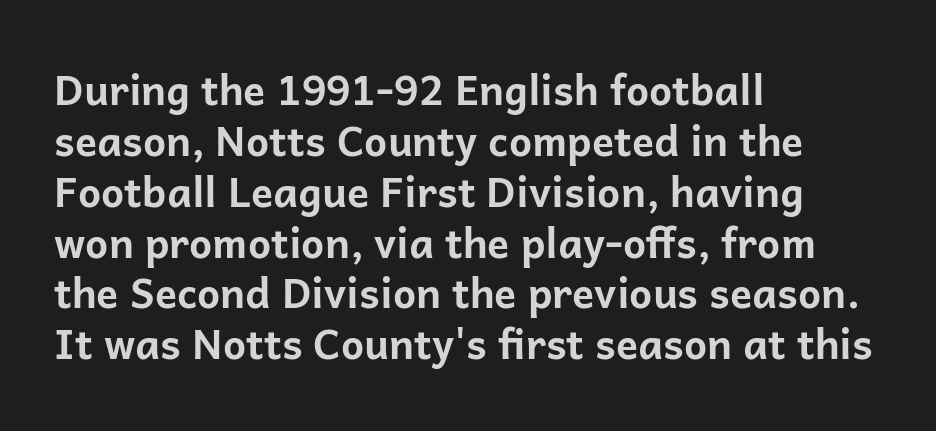
{"serif": "no", "italic": "no", "bold": "yes", "weight": "bold", "width": "normal", "stroke_contrast": "low", "x_height": "medium", "monospaced": "no", "underline": "no", "align": "left", "line_spacing_ratio": 1.24, "letter_spacing": "normal", "letter_spacing_em": 0.0, "glyph_px": 41}
